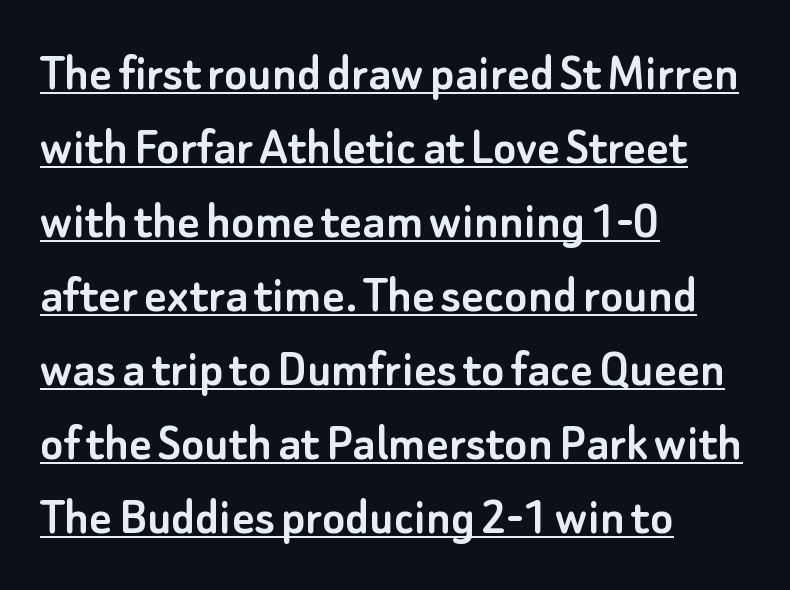
Q: Is the text italic (slanted)? A: No, it is upright.
Q: Is the typeface a serif or a sans-serif typeface? A: Sans-serif.
Q: Is the text underlined? A: Yes.
Q: How is the paragraph aligned? A: Left-aligned.
Q: Is the spacing between letters normal or unusually wide? A: Normal.
Q: Is the spacing between lines tight, normal or loose? A: Normal.
Q: Width (condensed, normal, or wide)? A: Normal.
Q: Stroke contrast? A: Low.
Q: x-height? A: Small.
Q: Monospaced? A: No.
